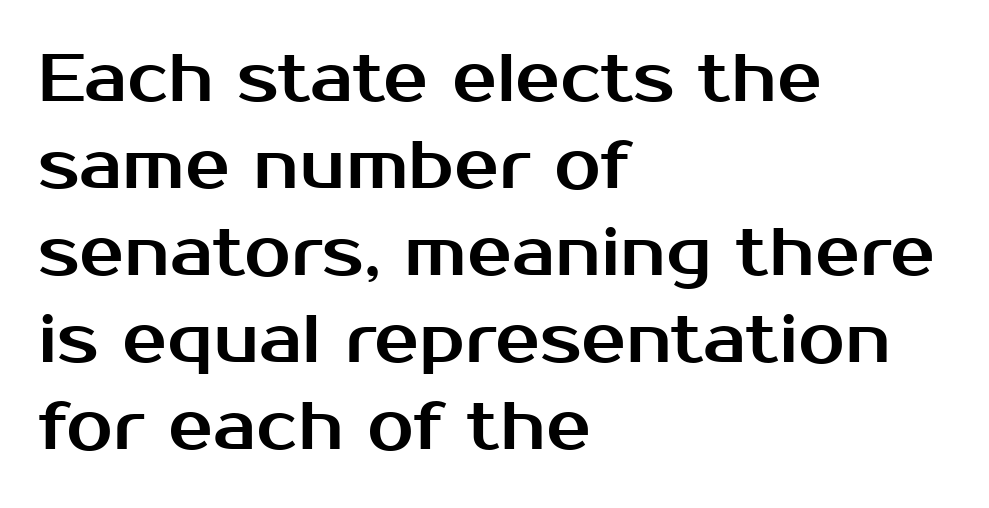
Rows of type keep a routine distance in the vertical direction. Character widths vary here, with narrow letters taking less room than wide ones. The text block is weighted toward the left margin, trailing off unevenly rightward. Descenders are the only things crossing below the line. Honestly, the letter spacing is just normal — you wouldn't notice it.
